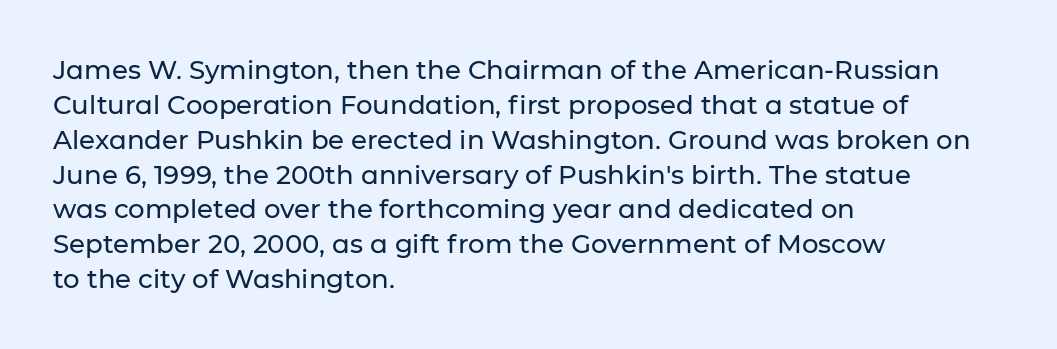
Q: Is the text italic (slanted)? A: No, it is upright.
Q: Is the text underlined? A: No.
Q: How is the paragraph aligned? A: Left-aligned.
Q: Is the spacing between letters normal or unusually wide? A: Normal.
Q: Is the spacing between lines tight, normal or loose? A: Normal.
